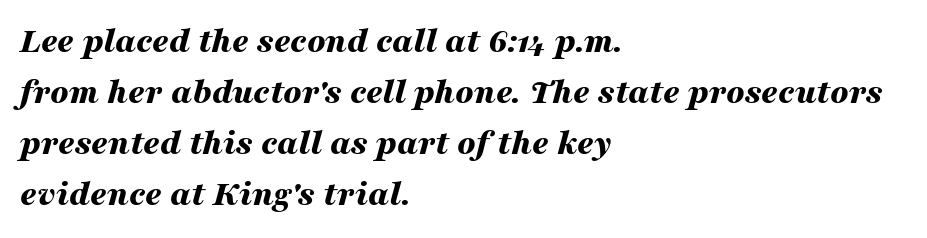
The image shows 36 px bold, wide type, italic (leaning right); set left-aligned, normal line spacing (1.42x), normal letter spacing, not underlined; medium stroke contrast and a medium x-height.
